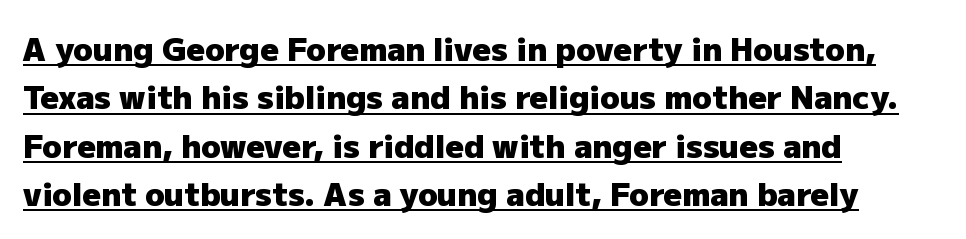
Q: Is the text bold? A: Yes.
Q: Is the text italic (slanted)? A: No, it is upright.
Q: Is the typeface a serif or a sans-serif typeface? A: Sans-serif.
Q: Is the text underlined? A: Yes.
Q: How is the paragraph aligned? A: Left-aligned.
Q: Is the spacing between letters normal or unusually wide? A: Normal.
Q: Is the spacing between lines tight, normal or loose? A: Normal.
Q: Width (condensed, normal, or wide)? A: Normal.
Q: Stroke contrast? A: Low.
Q: x-height? A: Medium.
Q: Monospaced? A: No.
